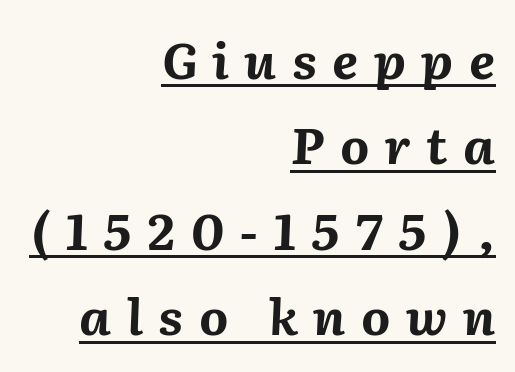
Q: Is the text bold? A: Yes.
Q: Is the text italic (slanted)? A: Yes, it leans right by about 2 degrees.
Q: Is the text underlined? A: Yes.
Q: How is the paragraph aligned? A: Right-aligned.
Q: Is the spacing between letters normal or unusually wide? A: Unusually wide.
Q: Width (condensed, normal, or wide)? A: Normal.
Q: Stroke contrast? A: Medium.
Q: x-height? A: Medium.
Q: Monospaced? A: No.
